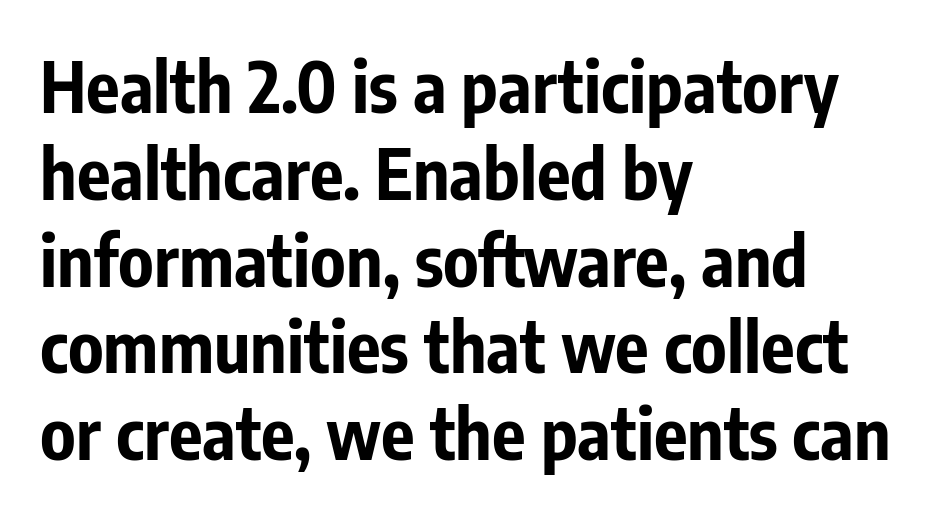
The image shows 70 px bold, condensed sans-serif type, upright; set left-aligned, line spacing 1.24x, normal letter spacing, not underlined; low stroke contrast and a medium x-height.
